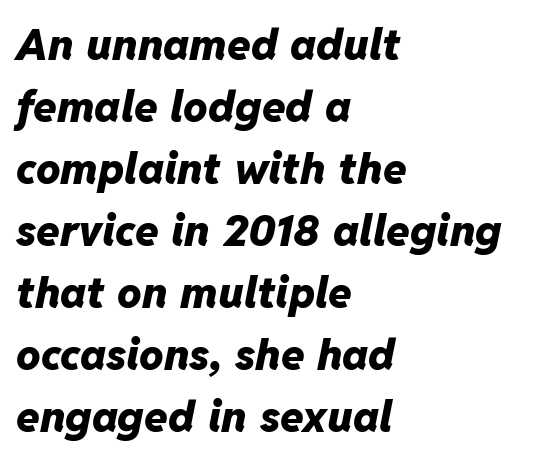
Q: Is the text bold? A: Yes.
Q: Is the text italic (slanted)? A: Yes, it leans right by about 11 degrees.
Q: Is the text underlined? A: No.
Q: How is the paragraph aligned? A: Left-aligned.
Q: Is the spacing between letters normal or unusually wide? A: Normal.
Q: Is the spacing between lines tight, normal or loose? A: Normal.
Q: Width (condensed, normal, or wide)? A: Normal.
Q: Stroke contrast? A: Low.
Q: x-height? A: Medium.
Q: Monospaced? A: No.
